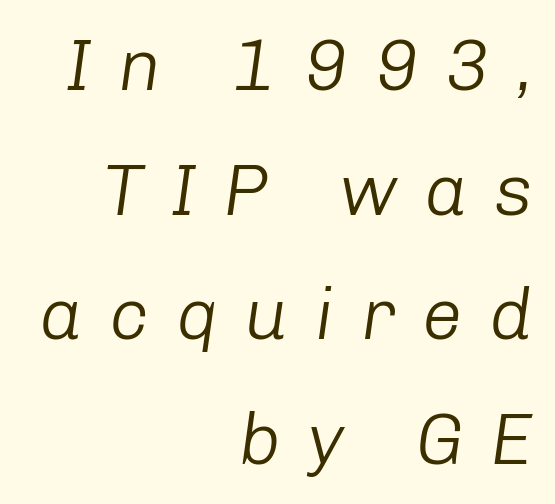
{"italic": "yes", "lean": "right", "slant_degrees": 8, "bold": "no", "weight": "light", "width": "normal", "stroke_contrast": "low", "x_height": "medium", "monospaced": "no", "underline": "no", "align": "right", "line_spacing_ratio": 1.73, "letter_spacing": "wide", "letter_spacing_em": 0.37, "glyph_px": 72}
